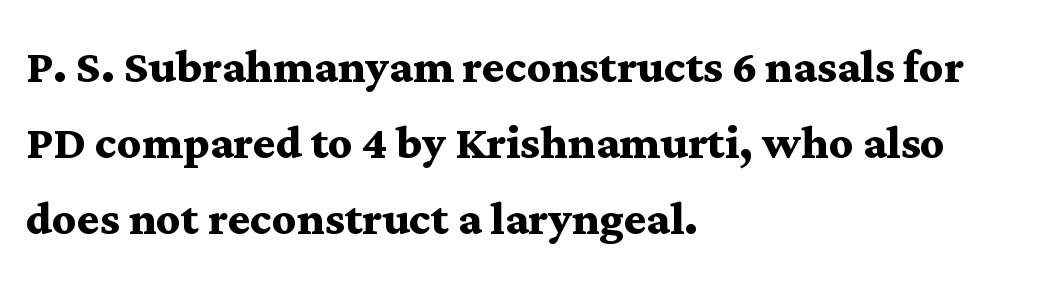
You can tell it's not italic because the verticals are truly vertical. Looks like regular typesetting: each glyph gets only the width it needs. The passage shown is emphatically bold. Any mark beneath the type? The region is blank. Baseline-to-baseline distance is the conventional proportion of letter height.
